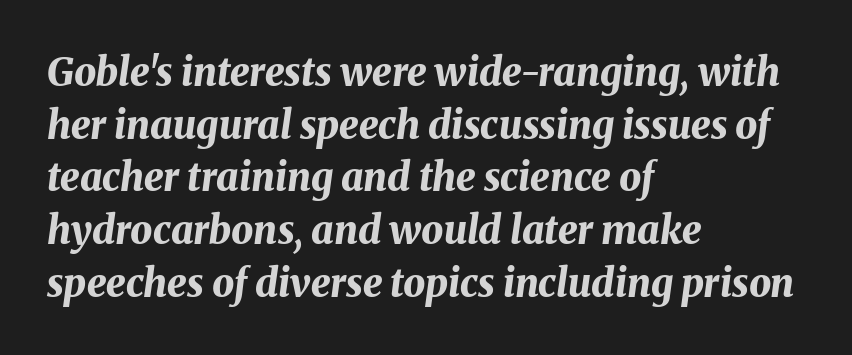
{"italic": "yes", "lean": "right", "slant_degrees": 8, "bold": "yes", "weight": "bold", "width": "normal", "stroke_contrast": "medium", "x_height": "medium", "monospaced": "no", "underline": "no", "align": "left", "line_spacing": "normal", "line_spacing_ratio": 1.35, "letter_spacing": "normal", "letter_spacing_em": 0.0, "glyph_px": 39}
